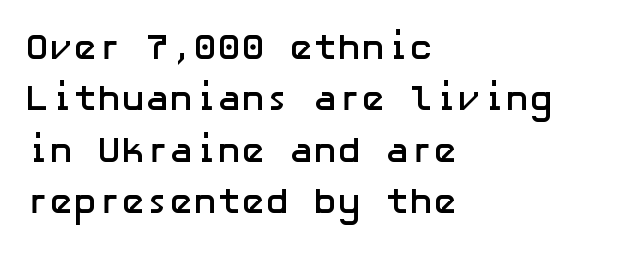
Q: Is the text bold? A: Yes.
Q: Is the text italic (slanted)? A: No, it is upright.
Q: Is the typeface a serif or a sans-serif typeface? A: Sans-serif.
Q: Is the text underlined? A: No.
Q: How is the paragraph aligned? A: Left-aligned.
Q: Is the spacing between letters normal or unusually wide? A: Normal.
Q: Is the spacing between lines tight, normal or loose? A: Normal.
Q: Width (condensed, normal, or wide)? A: Normal.
Q: Stroke contrast? A: Low.
Q: x-height? A: Medium.
